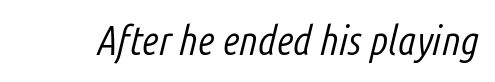
{"italic": "yes", "lean": "right", "slant_degrees": 14, "bold": "no", "weight": "light", "width": "condensed", "stroke_contrast": "low", "x_height": "medium", "monospaced": "no", "underline": "no", "letter_spacing": "normal", "letter_spacing_em": 0.0, "glyph_px": 41}
